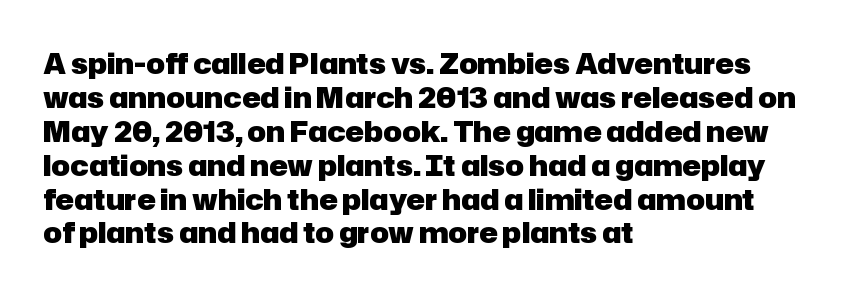
The passage shown is typed in a proportional face where columns would drift. What kind of face is this? One without serifs — a sans. Every letter is thick-stroked: bold, no question. The zone under the glyphs is completely vacant.
